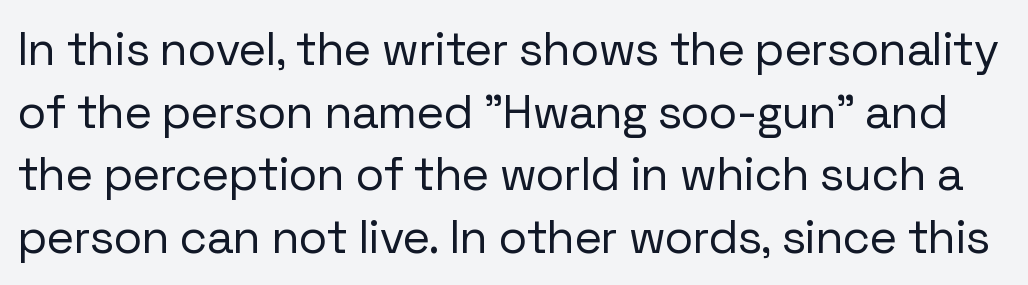
Q: Is the text bold? A: No.
Q: Is the text italic (slanted)? A: No, it is upright.
Q: Is the typeface a serif or a sans-serif typeface? A: Sans-serif.
Q: Is the text underlined? A: No.
Q: Is the spacing between letters normal or unusually wide? A: Normal.
Q: Is the spacing between lines tight, normal or loose? A: Normal.
Q: Width (condensed, normal, or wide)? A: Normal.
Q: Stroke contrast? A: Low.
Q: x-height? A: Medium.
Q: Monospaced? A: No.
